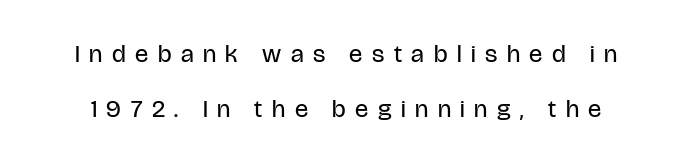
Q: Is the text bold? A: No.
Q: Is the text italic (slanted)? A: No, it is upright.
Q: Is the text underlined? A: No.
Q: Is the spacing between letters normal or unusually wide? A: Unusually wide.
Q: Is the spacing between lines tight, normal or loose? A: Loose.
